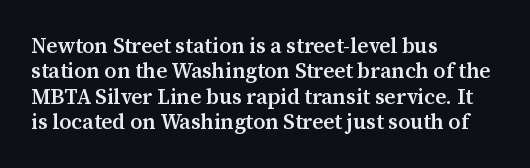
The image shows 21 px text type, upright; set left-aligned, line spacing 1.21x, normal letter spacing, not underlined.
